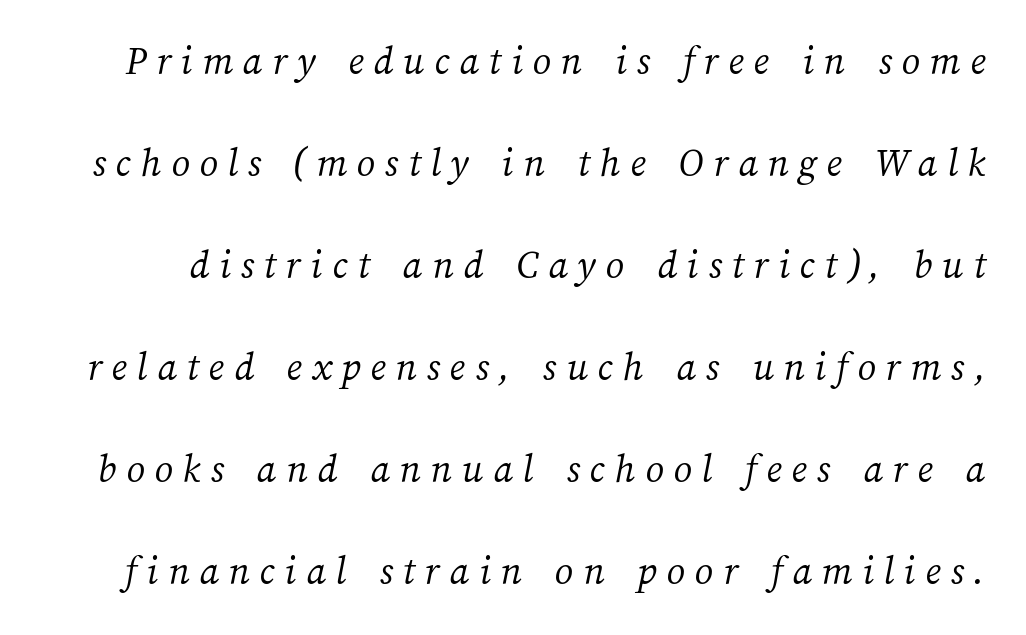
Q: Is the text bold? A: No.
Q: Is the text underlined? A: No.
Q: Is the spacing between letters normal or unusually wide? A: Unusually wide.
Q: Is the spacing between lines tight, normal or loose? A: Loose.
Q: Width (condensed, normal, or wide)? A: Normal.
Q: Stroke contrast? A: Medium.
Q: x-height? A: Medium.
Q: Monospaced? A: No.
